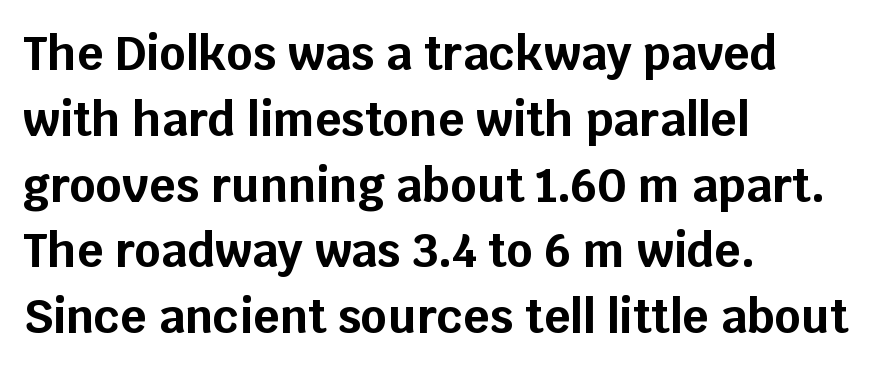
{"serif": "no", "italic": "no", "bold": "yes", "weight": "bold", "width": "normal", "stroke_contrast": "low", "x_height": "large", "monospaced": "no", "underline": "no", "align": "left", "line_spacing": "normal", "line_spacing_ratio": 1.43, "letter_spacing": "normal", "letter_spacing_em": 0.0, "glyph_px": 46}
